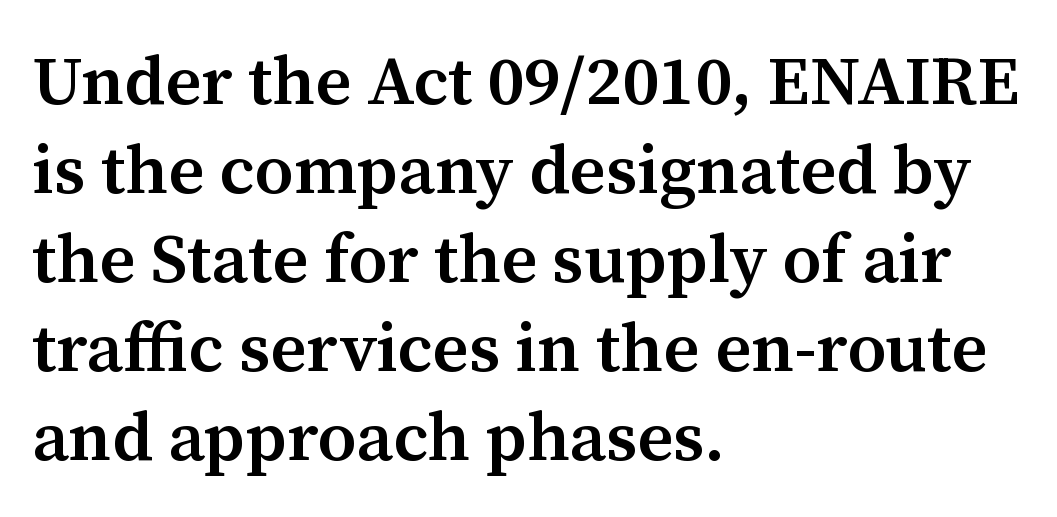
The image shows 69 px semibold serif type, upright; set left-aligned, normal line spacing (1.29x), normal letter spacing, not underlined; medium stroke contrast and a medium x-height.
